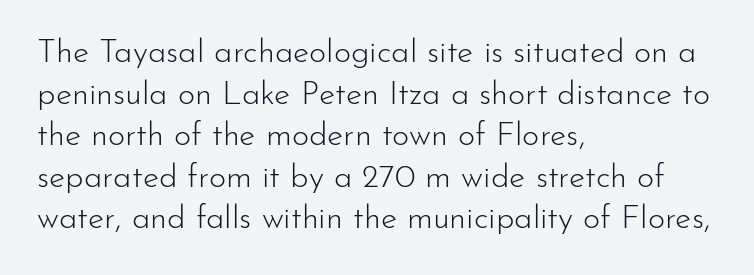
Q: Is the text bold? A: No.
Q: Is the text italic (slanted)? A: No, it is upright.
Q: Is the typeface a serif or a sans-serif typeface? A: Sans-serif.
Q: Is the text underlined? A: No.
Q: How is the paragraph aligned? A: Left-aligned.
Q: Is the spacing between letters normal or unusually wide? A: Normal.
Q: Is the spacing between lines tight, normal or loose? A: Normal.
Q: Width (condensed, normal, or wide)? A: Normal.
Q: Stroke contrast? A: Low.
Q: x-height? A: Small.
Q: Monospaced? A: No.
